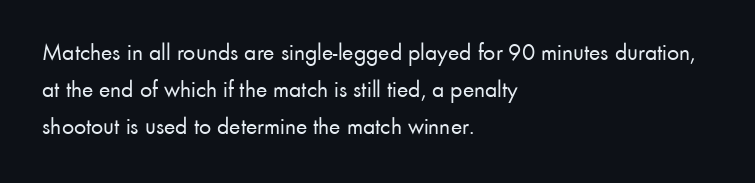
{"italic": "no", "bold": "no", "underline": "no", "align": "left", "line_spacing": "normal", "line_spacing_ratio": 1.54, "letter_spacing": "normal", "letter_spacing_em": 0.0, "glyph_px": 24}
